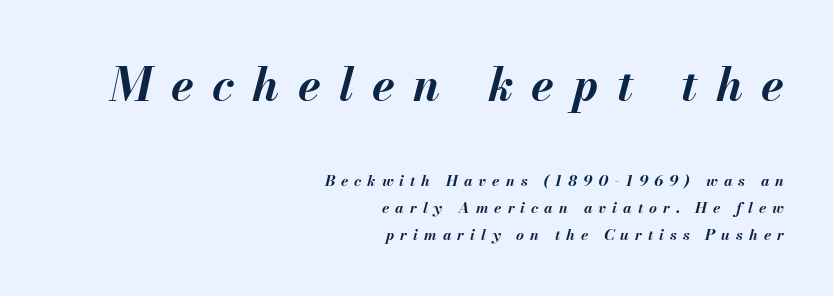
When letters slant like this, we call the style italic. Students, note that the glyphs here are deliberately spaced far apart. Each row of text sits above clean, open space. Block one is the big one; block two sits smaller underneath. The setting favours the right margin, as signatures and pull-quotes sometimes do. Note the varied advance widths — an 'i' is clearly narrower than an 'm'.
